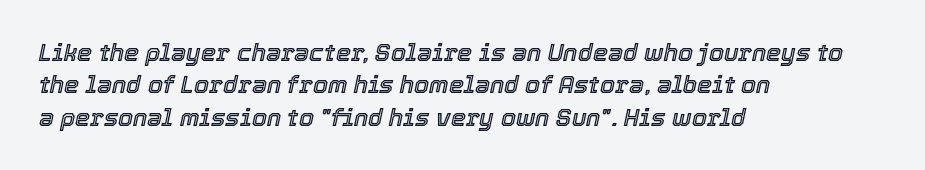
The image shows 24 px text type, italic (leaning right); set left-aligned, normal line spacing (1.35x), normal letter spacing, not underlined.
